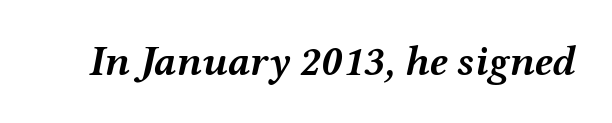
The image shows 42 px semibold, wide type, italic (leaning right); set normal letter spacing, not underlined; medium stroke contrast and a medium x-height.
